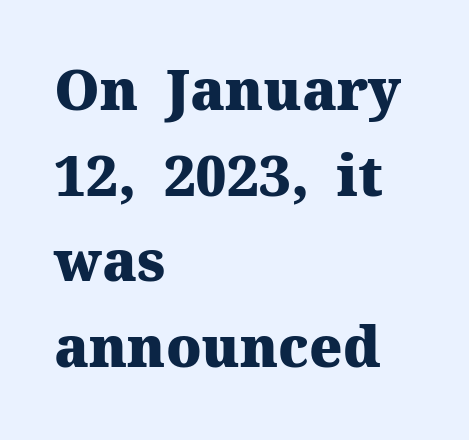
The image shows 56 px heavy serif type, upright; set left-aligned, normal line spacing (1.53x), normal letter spacing, not underlined; medium stroke contrast and a medium x-height.
